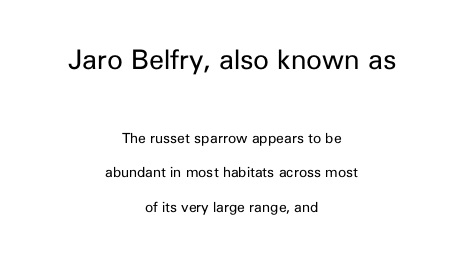
Q: Is the text bold? A: No.
Q: Is the text italic (slanted)? A: No, it is upright.
Q: Is the text underlined? A: No.
Q: How is the paragraph aligned? A: Centered.
Q: Is the spacing between letters normal or unusually wide? A: Normal.
Q: Is the spacing between lines tight, normal or loose? A: Loose.
Q: Which block of text is set in a larger size, the first (top) or the second (bottom)? A: The first (top) one.
